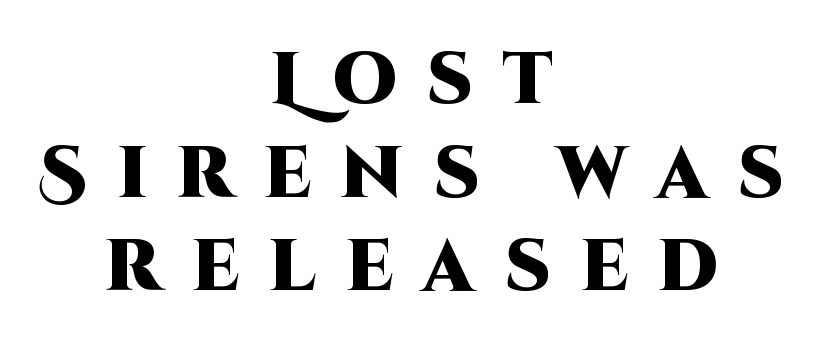
The tracking jumps out immediately: characters are airy and widely separated. The rendering uses natural spacing where letterforms have individual widths. Nothing sits at the stroke ends, so this counts as sans-serif. A centered setting, common on invitations and titles, is used for this passage. The rendering uses a moderate line-height, typical for paragraphs.
